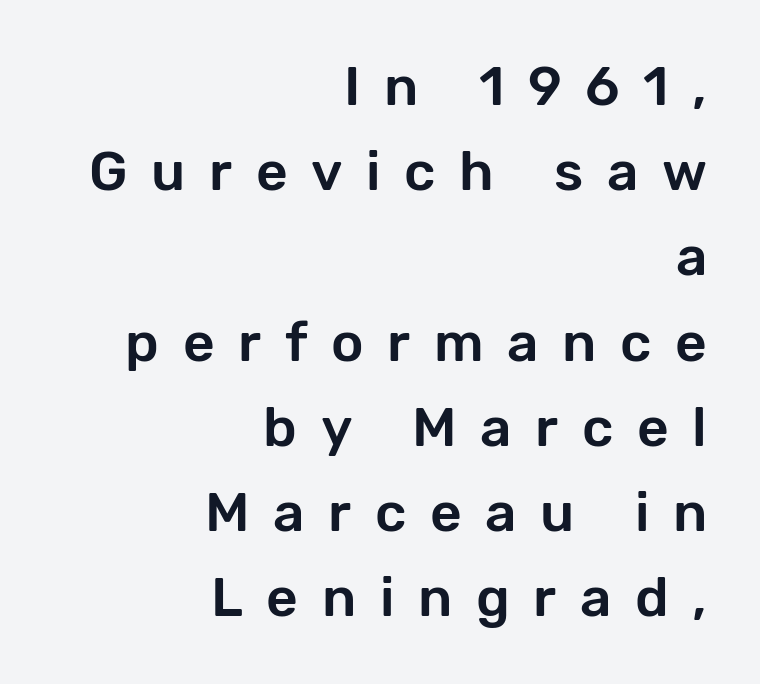
The image shows 55 px sans-serif type, upright; set right-aligned, normal line spacing (1.55x), unusually wide letter spacing (+0.43 em), not underlined; low stroke contrast and a medium x-height.
